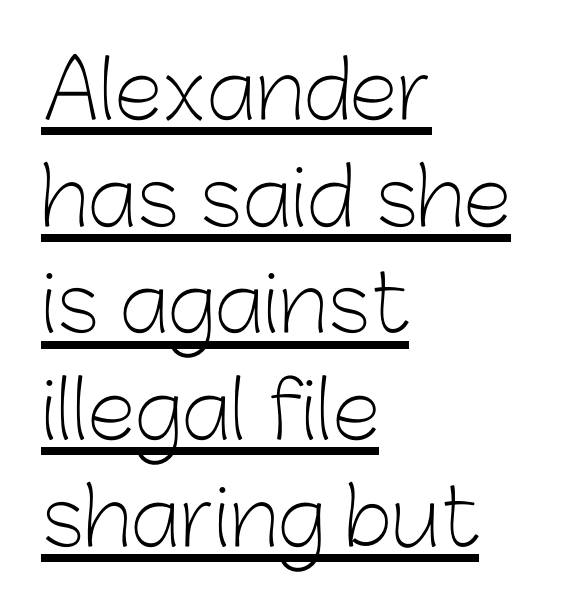
The passage shown stacks its lines at a standard gap. Unlike italic type, these characters show no tilt at all. This reads as an unemphasized weight, regular at the heaviest. You could not count columns in this text — the font is proportionally spaced.
